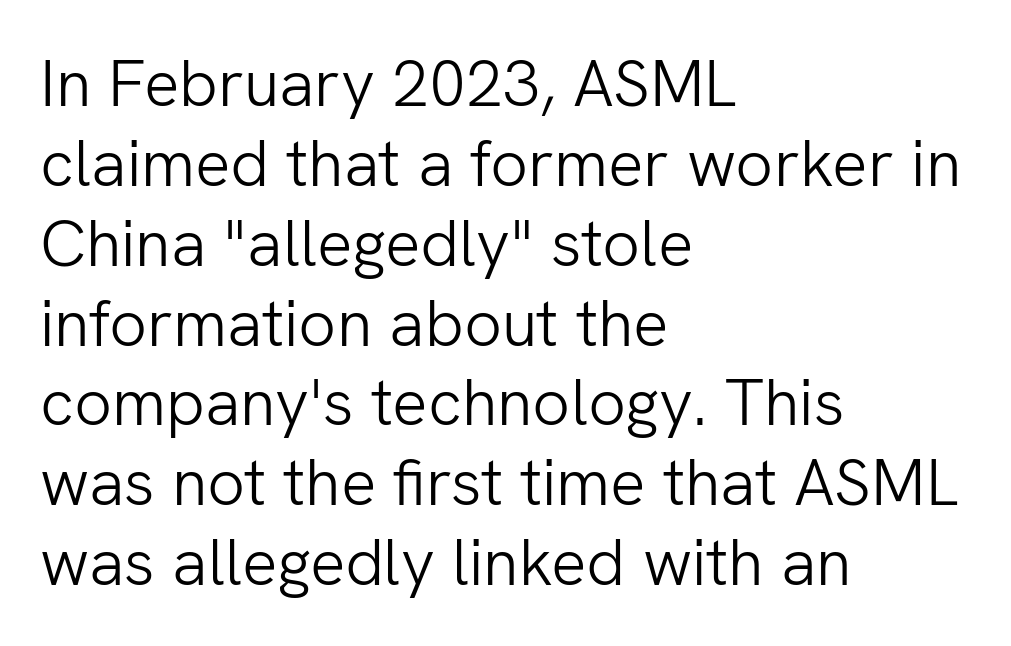
Q: Is the text bold? A: No.
Q: Is the text italic (slanted)? A: No, it is upright.
Q: Is the typeface a serif or a sans-serif typeface? A: Sans-serif.
Q: Is the text underlined? A: No.
Q: How is the paragraph aligned? A: Left-aligned.
Q: Is the spacing between letters normal or unusually wide? A: Normal.
Q: Width (condensed, normal, or wide)? A: Normal.
Q: Stroke contrast? A: Low.
Q: x-height? A: Medium.
Q: Monospaced? A: No.
